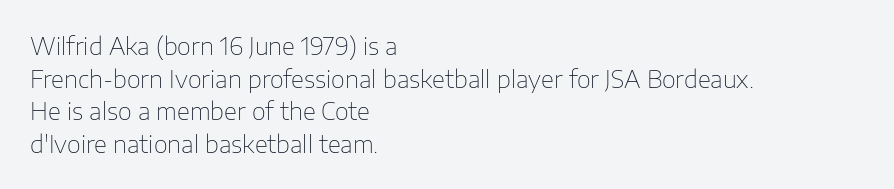
{"italic": "no", "bold": "no", "underline": "no", "align": "left", "line_spacing": "normal", "line_spacing_ratio": 1.36, "letter_spacing": "normal", "letter_spacing_em": 0.0, "glyph_px": 24}
